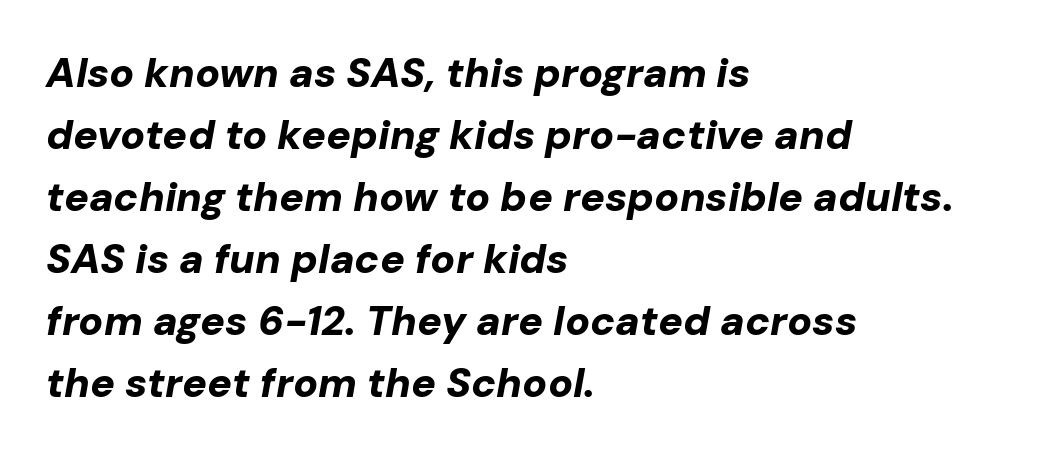
Q: Is the text bold? A: Yes.
Q: Is the text italic (slanted)? A: Yes, it leans right by about 10 degrees.
Q: Is the text underlined? A: No.
Q: How is the paragraph aligned? A: Left-aligned.
Q: Is the spacing between letters normal or unusually wide? A: Normal.
Q: Is the spacing between lines tight, normal or loose? A: Normal.
Q: Width (condensed, normal, or wide)? A: Normal.
Q: Stroke contrast? A: Low.
Q: x-height? A: Medium.
Q: Monospaced? A: No.
